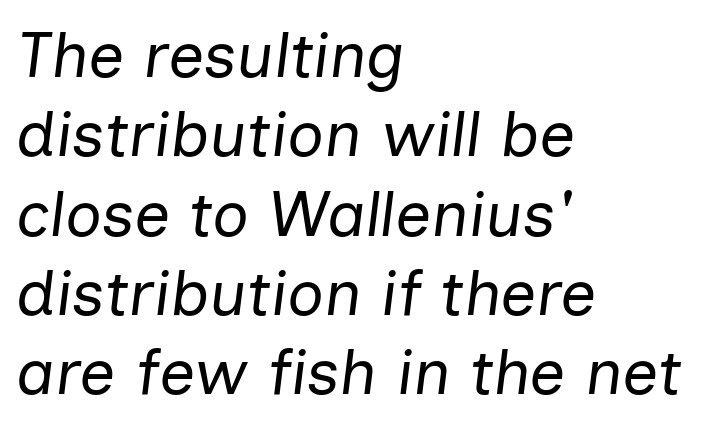
Rendered with sloped, italic letterforms. These lines are rendered in a variable-pitch font. Each word holds together tightly as a unit, with standard inter-letter gaps. The setting favours the left margin, as ordinary paragraphs usually do. Is the stroke heavy? The answer is a plain regular-or-lighter. No word sits above an underline.
